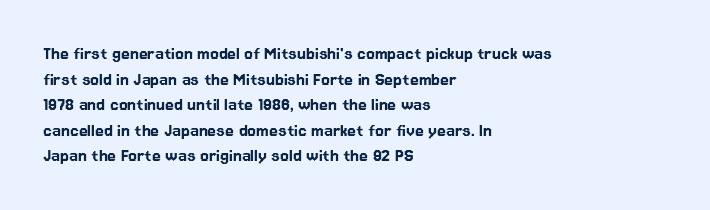
Q: Is the text italic (slanted)? A: No, it is upright.
Q: Is the text underlined? A: No.
Q: How is the paragraph aligned? A: Left-aligned.
Q: Is the spacing between letters normal or unusually wide? A: Normal.
Q: Is the spacing between lines tight, normal or loose? A: Normal.
